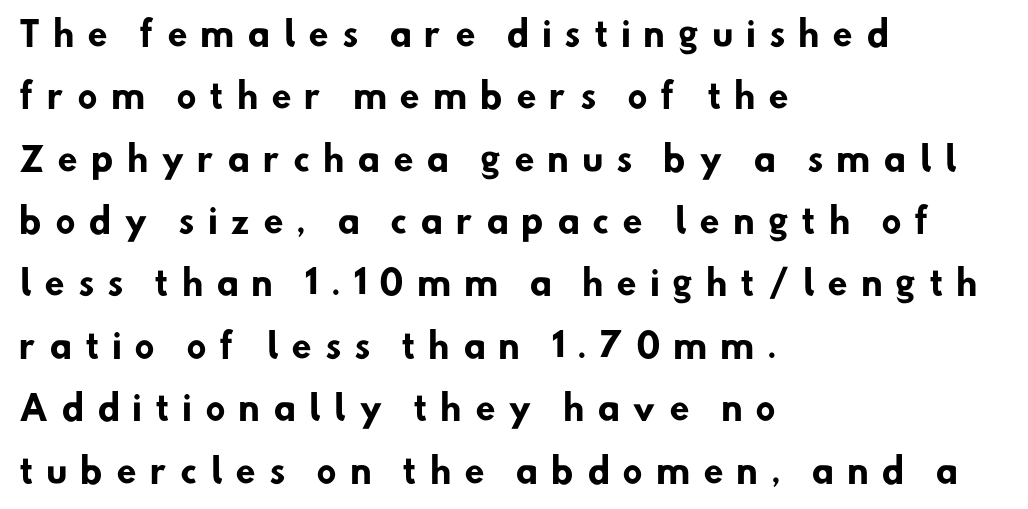
The image shows 33 px heavy sans-serif type; set left-aligned, line spacing 1.89x, unusually wide letter spacing (+0.38 em), not underlined; low stroke contrast and a small x-height.
